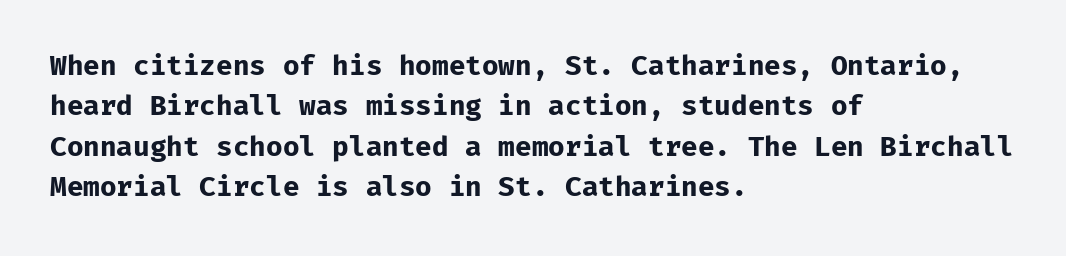
{"italic": "no", "bold": "yes", "underline": "no", "align": "left", "line_spacing": "normal", "line_spacing_ratio": 1.5, "letter_spacing": "normal", "letter_spacing_em": 0.0, "glyph_px": 27}
